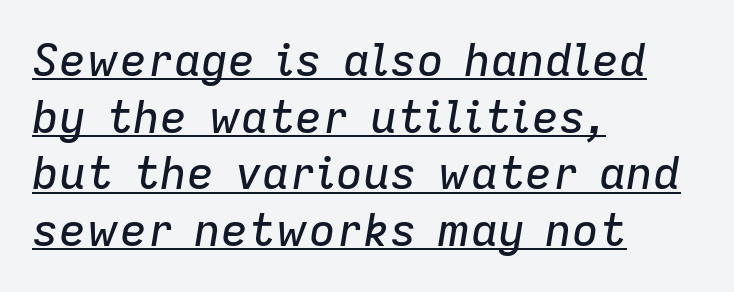
Q: Is the text italic (slanted)? A: Yes, it leans right by about 9 degrees.
Q: Is the text underlined? A: Yes.
Q: How is the paragraph aligned? A: Left-aligned.
Q: Is the spacing between letters normal or unusually wide? A: Normal.
Q: Is the spacing between lines tight, normal or loose? A: Normal.
Q: Width (condensed, normal, or wide)? A: Normal.
Q: Stroke contrast? A: Low.
Q: x-height? A: Medium.
Q: Monospaced? A: No.
